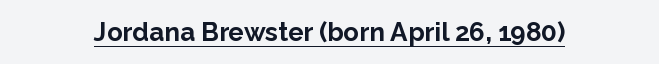
No extra tracking has been applied to these lines. Glance below the letters and you will spot a drawn line. Quick note: not italic, upright. The letters are bold, with thick, heavy strokes.
